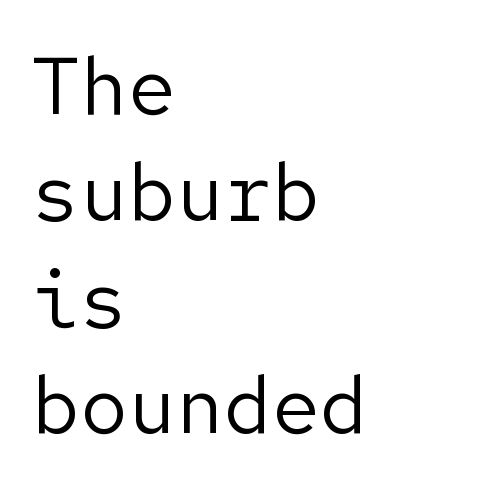
Is there much room between lines? A standard amount, neither cramped nor airy. The letters stand upright; this is a roman face. Stems here are at most as thick as an everyday book face. Clear beneath every line of the passage. Letterform terminals end flat and unadorned throughout the passage.
